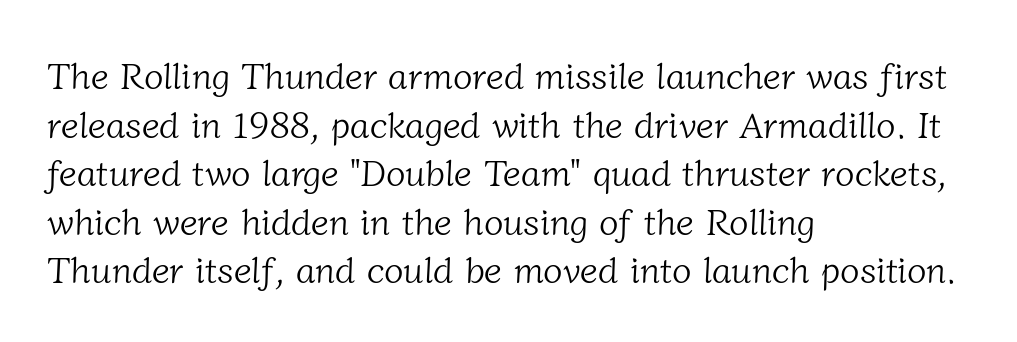
Q: Is the text bold? A: No.
Q: Is the typeface a serif or a sans-serif typeface? A: Serif.
Q: Is the text underlined? A: No.
Q: How is the paragraph aligned? A: Left-aligned.
Q: Is the spacing between letters normal or unusually wide? A: Normal.
Q: Is the spacing between lines tight, normal or loose? A: Normal.
Q: Width (condensed, normal, or wide)? A: Normal.
Q: Stroke contrast? A: Low.
Q: x-height? A: Medium.
Q: Monospaced? A: No.
